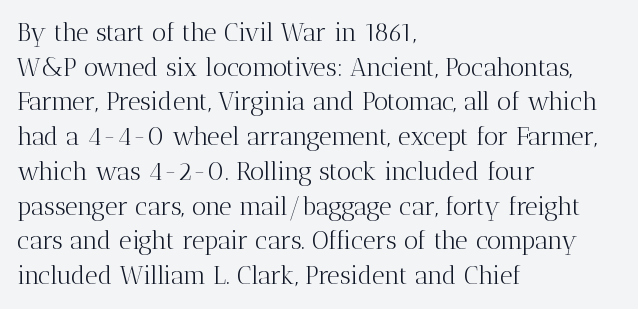
The image shows 25 px text type, upright; set left-aligned, normal line spacing (1.39x), normal letter spacing, not underlined.
